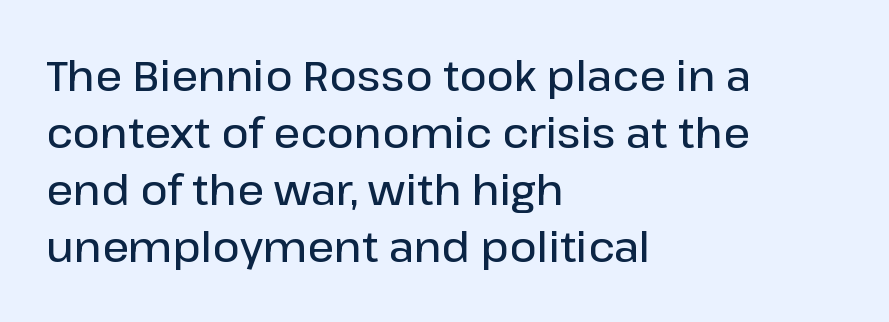
The setting favours the left margin, as ordinary paragraphs usually do. Posture: vertical. The area under the type is left untouched. Nothing unusual about the tracking: characters are spaced as the font intends.
